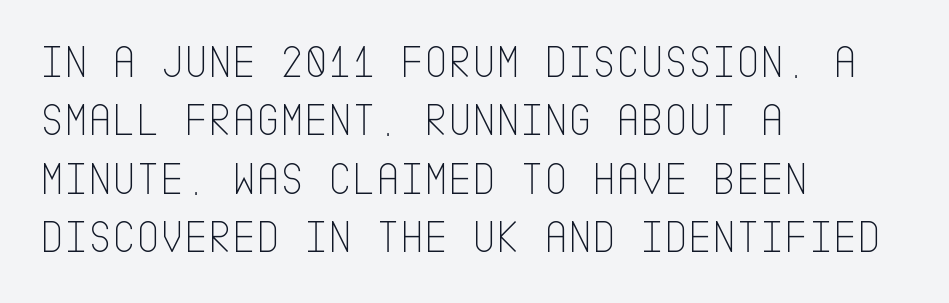
The image shows 46 px thin, condensed sans-serif type, upright; set left-aligned, normal line spacing (1.27x), normal letter spacing, not underlined; low stroke contrast and a large x-height.
